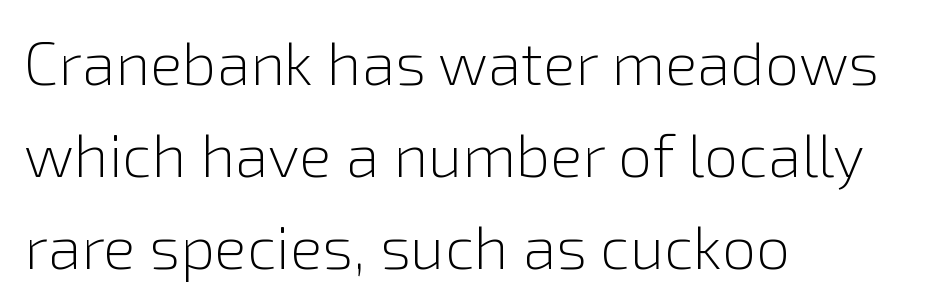
The rows are spaced the way most documents space them. The type sits square on the baseline with zero lean. Honestly, the letter spacing is just normal — you wouldn't notice it. The paragraph has a hard left edge and a soft right edge.
